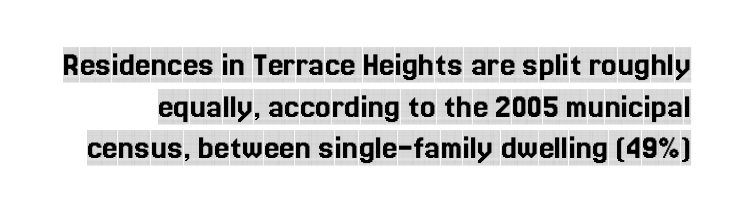
Type without underlining. Observe the ordinary spacing: letters are neighbours, not strangers. This sample has the flowing, uneven cadence of proportional lettering. The text was rendered using a seriffed face with decorative stroke endings. Italic? Not at all — the glyphs are vertical.
